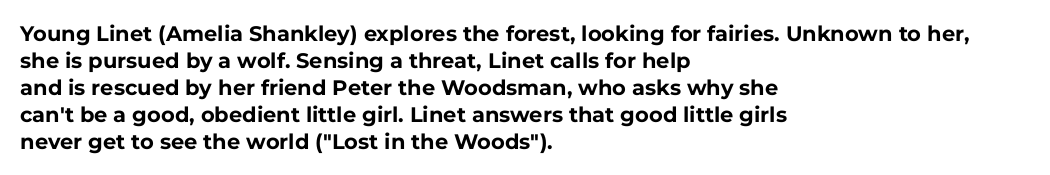
Which margin do the lines hug? The left one — the right edge is uneven. The foot of each line stays bare and open. Strokes here are thick enough to call this a true bold. Does the lettering tilt? It doesn't — this is upright. You could call the tracking neutral — neither tight nor loose. Interline gaps are of average width in this sample.
